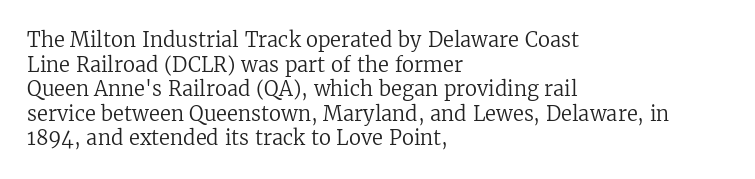
The image shows 20 px text type, upright; set left-aligned, line spacing 1.23x, normal letter spacing, not underlined.
